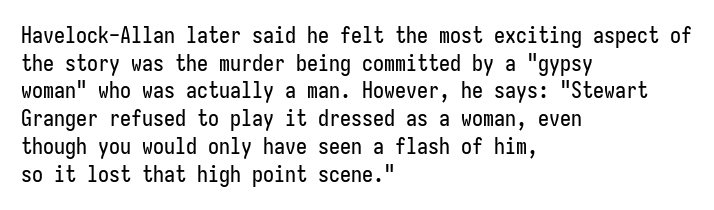
Q: Is the text italic (slanted)? A: No, it is upright.
Q: Is the text underlined? A: No.
Q: How is the paragraph aligned? A: Left-aligned.
Q: Is the spacing between letters normal or unusually wide? A: Normal.
Q: Is the spacing between lines tight, normal or loose? A: Normal.
